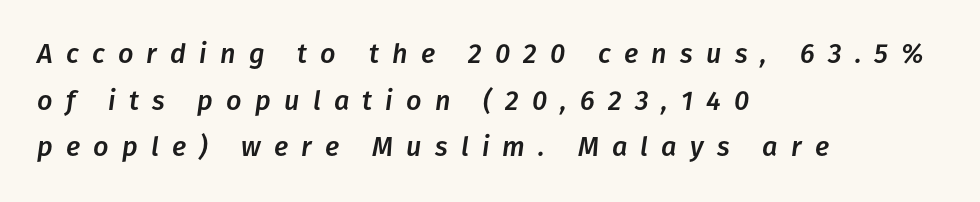
{"italic": "yes", "lean": "right", "slant_degrees": 8, "underline": "no", "align": "left", "line_spacing_ratio": 1.73, "letter_spacing": "wide", "letter_spacing_em": 0.49, "glyph_px": 27}
